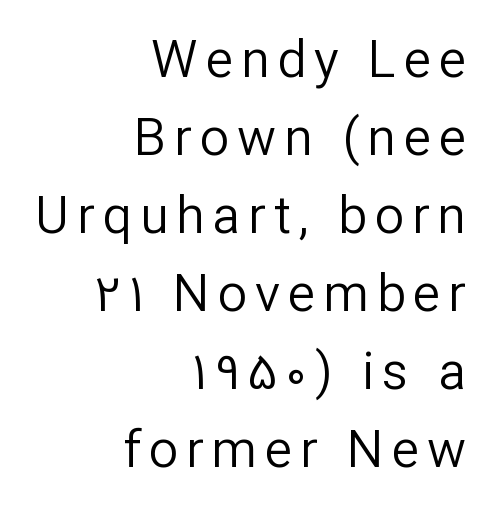
The image shows 52 px regular-weight sans-serif type, upright; set right-aligned, normal line spacing (1.5x), not underlined; low stroke contrast and a medium x-height.
